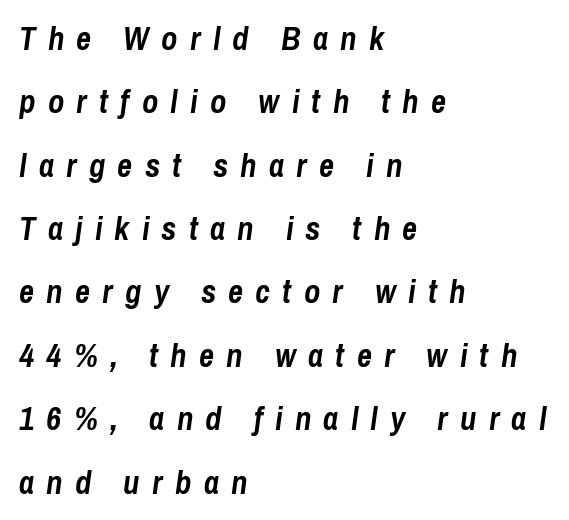
Q: Is the text bold? A: Yes.
Q: Is the text italic (slanted)? A: Yes, it leans right by about 8 degrees.
Q: Is the text underlined? A: No.
Q: How is the paragraph aligned? A: Left-aligned.
Q: Is the spacing between letters normal or unusually wide? A: Unusually wide.
Q: Is the spacing between lines tight, normal or loose? A: Loose.
Q: Width (condensed, normal, or wide)? A: Condensed.
Q: Stroke contrast? A: Low.
Q: x-height? A: Medium.
Q: Monospaced? A: No.
